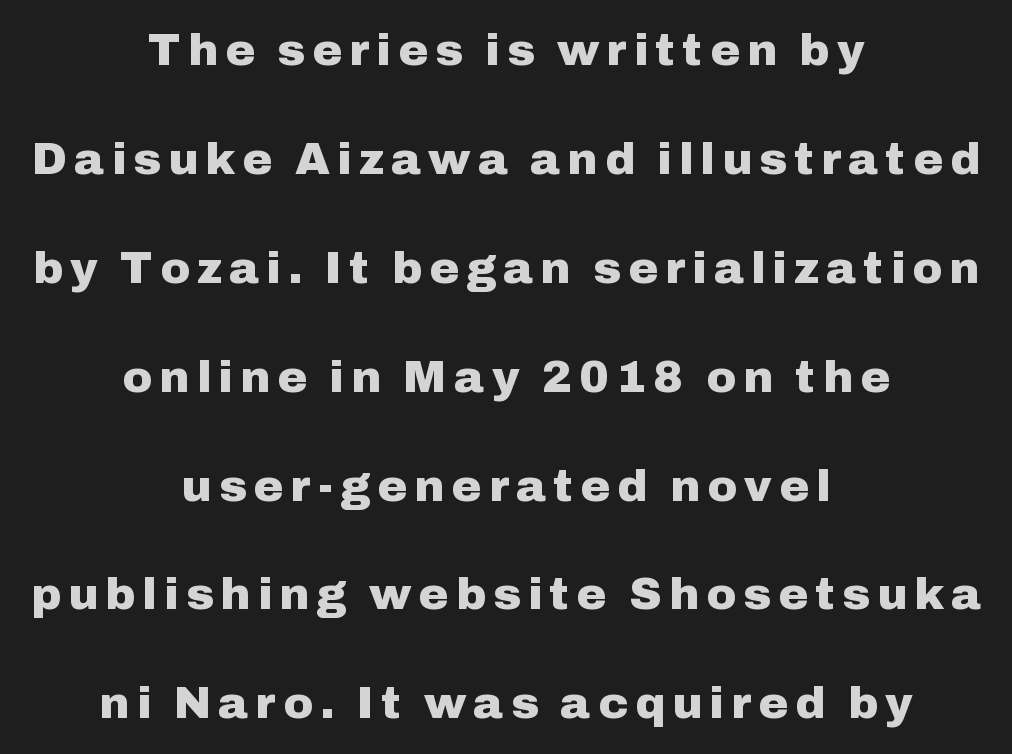
{"serif": "no", "italic": "no", "bold": "yes", "weight": "heavy", "width": "normal", "stroke_contrast": "low", "x_height": "medium", "monospaced": "no", "underline": "no", "align": "center", "line_spacing": "loose", "line_spacing_ratio": 2.42, "glyph_px": 45}
